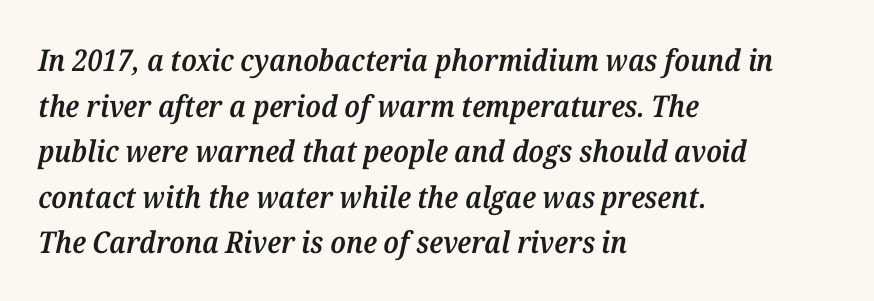
{"serif": "yes", "italic": "yes", "lean": "right", "slant_degrees": 12, "bold": "semi", "weight": "semibold", "width": "normal", "stroke_contrast": "medium", "x_height": "medium", "monospaced": "no", "underline": "no", "align": "left", "line_spacing": "normal", "line_spacing_ratio": 1.52, "letter_spacing": "normal", "letter_spacing_em": 0.0, "glyph_px": 30}
